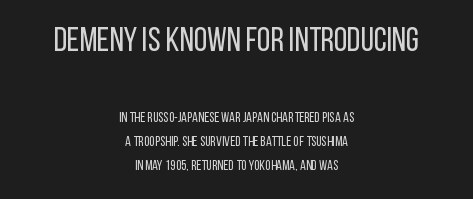
The image shows 34 px regular-weight, condensed sans-serif type, upright; set centered, line spacing 1.72x, normal letter spacing, not underlined; the first (top) block is 2.43x larger; low stroke contrast and a large x-height.
